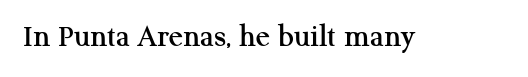
Q: Is the text italic (slanted)? A: No, it is upright.
Q: Is the typeface a serif or a sans-serif typeface? A: Serif.
Q: Is the text underlined? A: No.
Q: Is the spacing between letters normal or unusually wide? A: Normal.
Q: Width (condensed, normal, or wide)? A: Normal.
Q: Stroke contrast? A: Medium.
Q: x-height? A: Medium.
Q: Monospaced? A: No.
